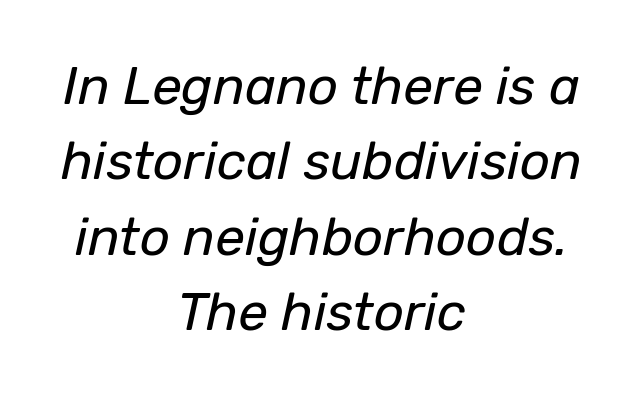
Line starts and ends both wander, symmetrically. No heavy texture on the line: the type isn't bold. Leading matches the norm, producing a regular column. The passage shown has conventional tracking throughout. Here the designer chose a conventional face with non-uniform glyph widths. Lines of text with bare space underneath.
